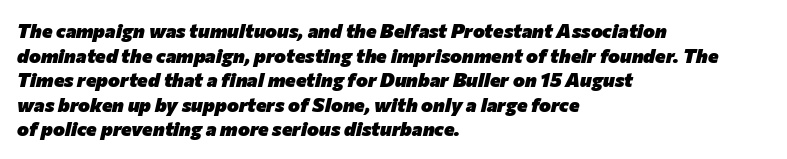
In terms of weight, the rendering is a true, heavy bold. Short and long lines alike share a common starting point at left. There's an unmistakable incline to the writing here. You could call the tracking neutral — neither tight nor loose. The baseline area is clear.
